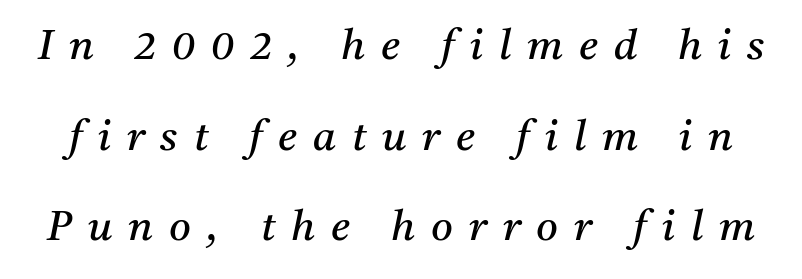
The image shows 42 px regular-weight serif type, italic (leaning right); set loose line spacing (2.16x), unusually wide letter spacing (+0.38 em), not underlined; medium stroke contrast and a medium x-height.
